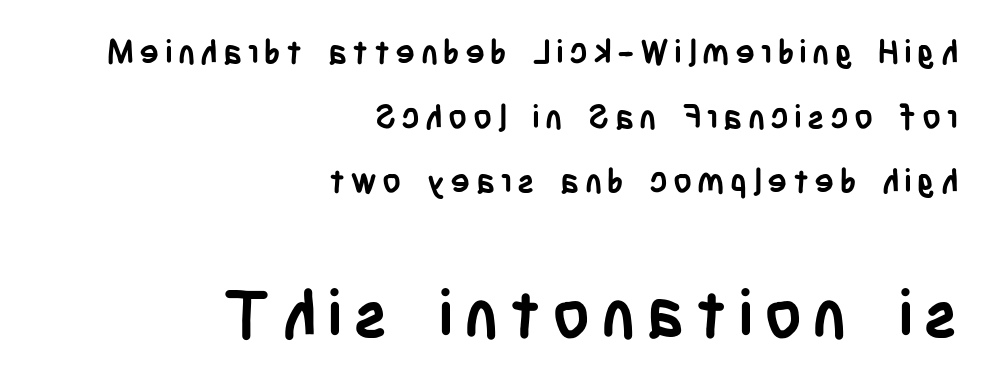
The image shows 66 px semibold, condensed sans-serif type, upright; set right-aligned, loose line spacing (1.96x), not underlined; the second (bottom) block is 2.0x larger; low stroke contrast and a large x-height.
